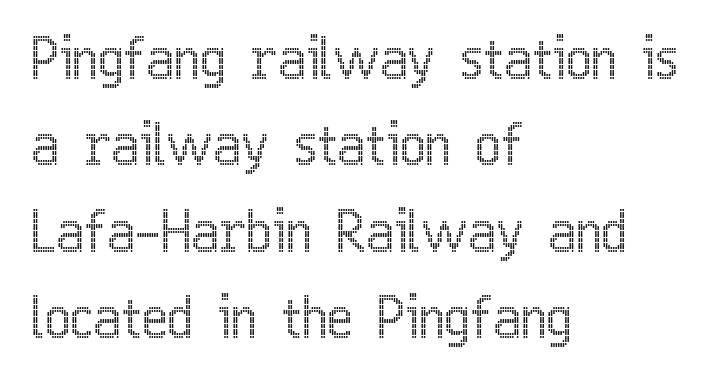
The image shows 55 px condensed type, upright; set left-aligned, normal line spacing (1.57x), normal letter spacing, not underlined; a medium x-height.
